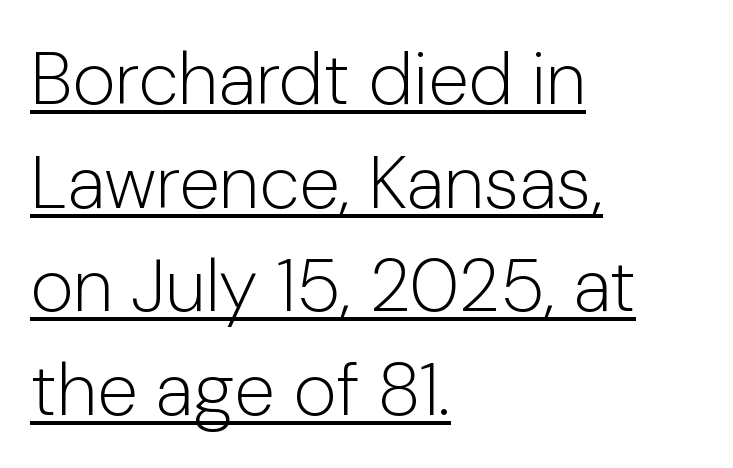
Q: Is the text bold? A: No.
Q: Is the text italic (slanted)? A: No, it is upright.
Q: Is the typeface a serif or a sans-serif typeface? A: Sans-serif.
Q: Is the text underlined? A: Yes.
Q: How is the paragraph aligned? A: Left-aligned.
Q: Is the spacing between letters normal or unusually wide? A: Normal.
Q: Is the spacing between lines tight, normal or loose? A: Normal.
Q: Width (condensed, normal, or wide)? A: Normal.
Q: Stroke contrast? A: Low.
Q: x-height? A: Medium.
Q: Monospaced? A: No.
